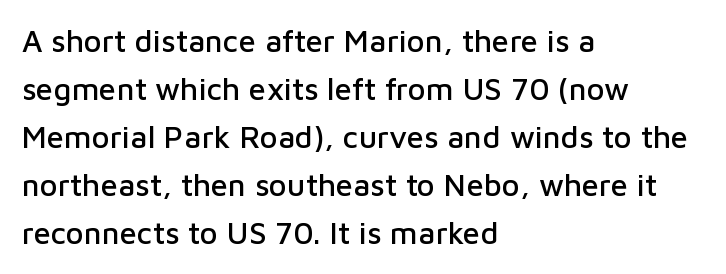
Q: Is the text italic (slanted)? A: No, it is upright.
Q: Is the typeface a serif or a sans-serif typeface? A: Sans-serif.
Q: Is the text underlined? A: No.
Q: How is the paragraph aligned? A: Left-aligned.
Q: Is the spacing between letters normal or unusually wide? A: Normal.
Q: Is the spacing between lines tight, normal or loose? A: Normal.
Q: Width (condensed, normal, or wide)? A: Normal.
Q: Stroke contrast? A: Low.
Q: x-height? A: Medium.
Q: Monospaced? A: No.
